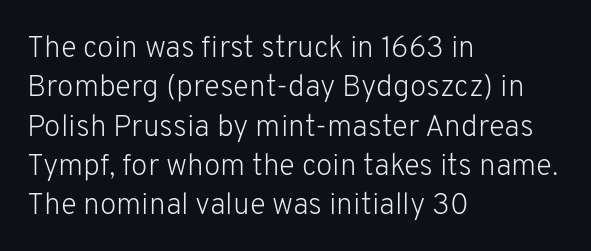
Q: Is the text bold? A: No.
Q: Is the text italic (slanted)? A: No, it is upright.
Q: Is the typeface a serif or a sans-serif typeface? A: Sans-serif.
Q: Is the text underlined? A: No.
Q: How is the paragraph aligned? A: Left-aligned.
Q: Is the spacing between letters normal or unusually wide? A: Normal.
Q: Is the spacing between lines tight, normal or loose? A: Normal.
Q: Width (condensed, normal, or wide)? A: Normal.
Q: Stroke contrast? A: Low.
Q: x-height? A: Medium.
Q: Monospaced? A: No.
